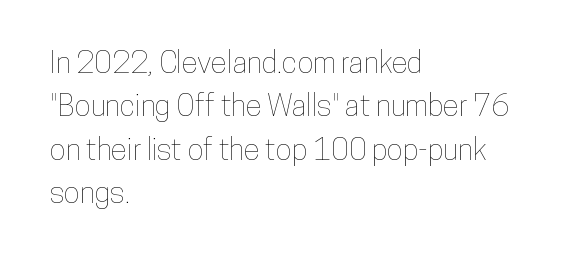
Regular leading. Decoration check: the copy has no underline. Note the varied advance widths — an 'i' is clearly narrower than an 'm'. Italic? Not at all — the glyphs are vertical. How are the letters spaced? Ordinarily, with no added tracking.
